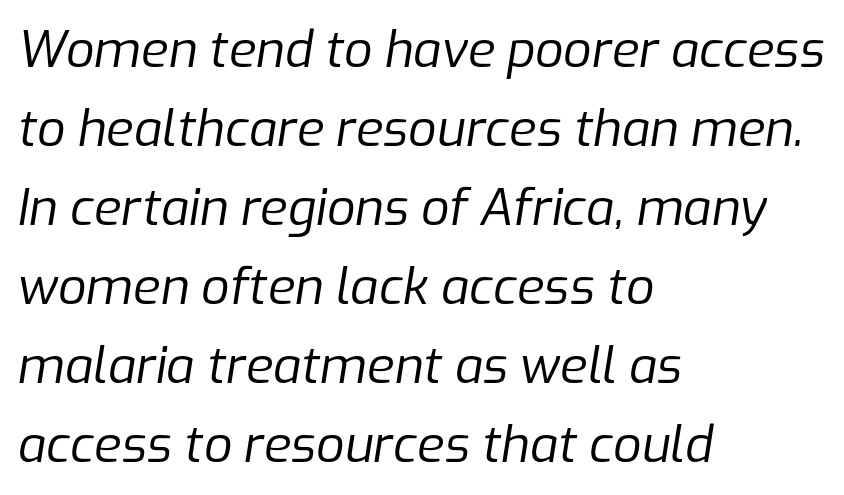
{"italic": "yes", "lean": "right", "slant_degrees": 9, "bold": "no", "weight": "regular", "width": "normal", "stroke_contrast": "low", "x_height": "medium", "monospaced": "no", "underline": "no", "align": "left", "line_spacing": "normal", "line_spacing_ratio": 1.58, "letter_spacing": "normal", "letter_spacing_em": 0.0, "glyph_px": 50}
